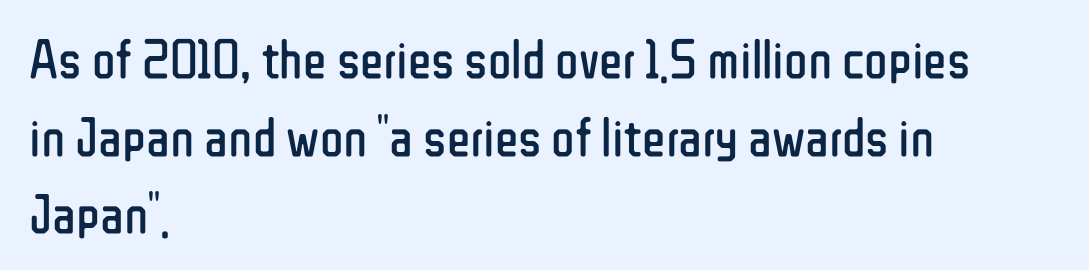
Stroke mass is kept to a normal reading level or below. Each new line begins a customary step beneath the previous one. Is this a fixed-width face? No — the glyphs have proportional, varying widths. Letterform terminals end flat and unadorned throughout the passage.
